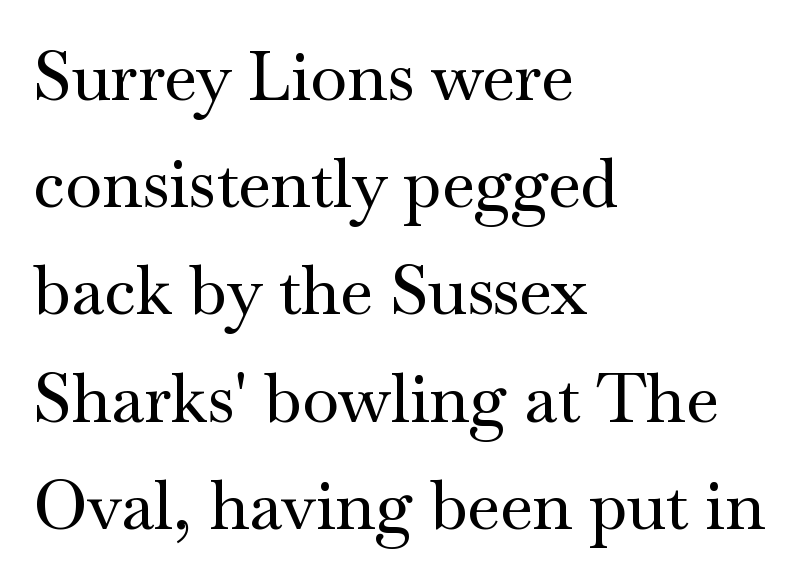
The image shows 67 px wide serif type, upright; set left-aligned, normal line spacing (1.6x), normal letter spacing, not underlined; medium stroke contrast and a small x-height.
